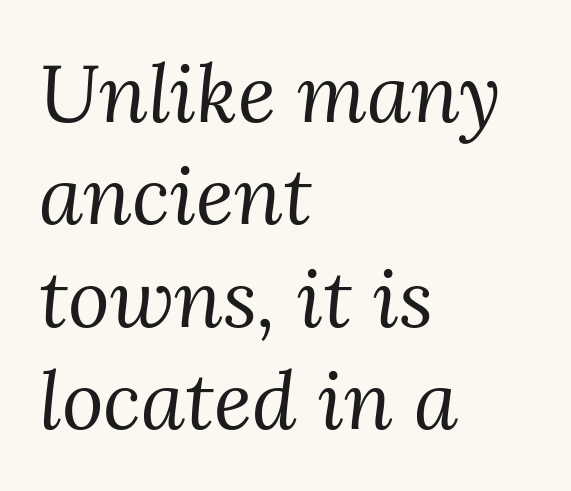
{"serif": "yes", "italic": "yes", "lean": "right", "slant_degrees": 3, "bold": "no", "weight": "regular", "width": "normal", "stroke_contrast": "medium", "x_height": "medium", "monospaced": "no", "underline": "no", "align": "left", "line_spacing": "normal", "line_spacing_ratio": 1.28, "letter_spacing": "normal", "letter_spacing_em": 0.0, "glyph_px": 80}
